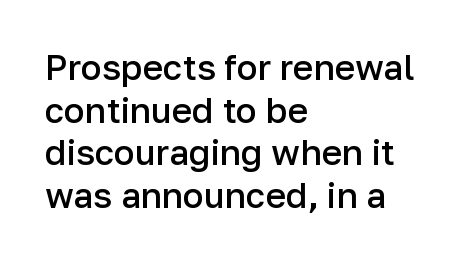
The image shows 35 px semibold sans-serif type, upright; set left-aligned, line spacing 1.22x, normal letter spacing, not underlined; low stroke contrast and a medium x-height.
